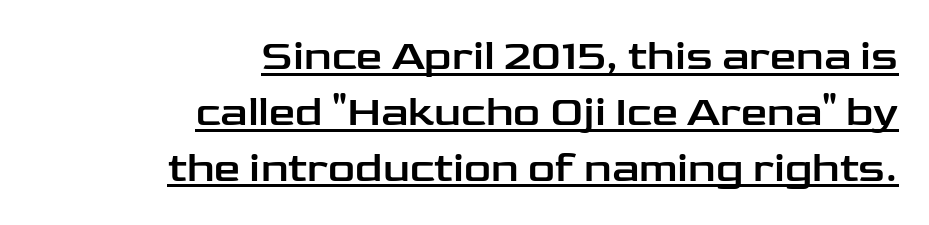
The image shows 42 px wide sans-serif type, upright; set right-aligned, normal line spacing (1.33x), normal letter spacing, underlined; low stroke contrast and a medium x-height.
